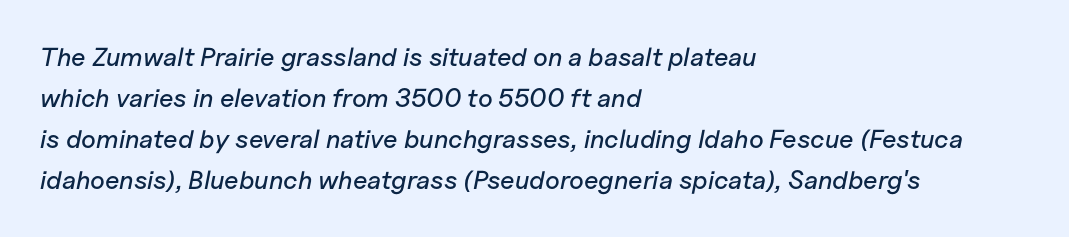
The image shows 26 px text type, italic (leaning right); set left-aligned, normal line spacing (1.58x), normal letter spacing, not underlined.
